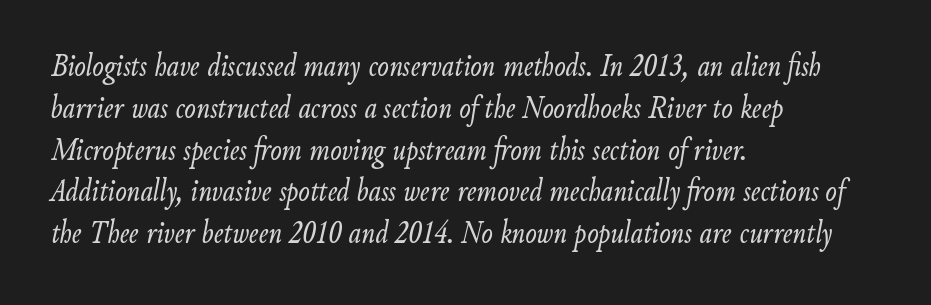
Q: Is the text bold? A: No.
Q: Is the text italic (slanted)? A: Yes, it leans right by about 9 degrees.
Q: Is the text underlined? A: No.
Q: How is the paragraph aligned? A: Left-aligned.
Q: Is the spacing between letters normal or unusually wide? A: Normal.
Q: Width (condensed, normal, or wide)? A: Condensed.
Q: Stroke contrast? A: Low.
Q: x-height? A: Small.
Q: Monospaced? A: No.
